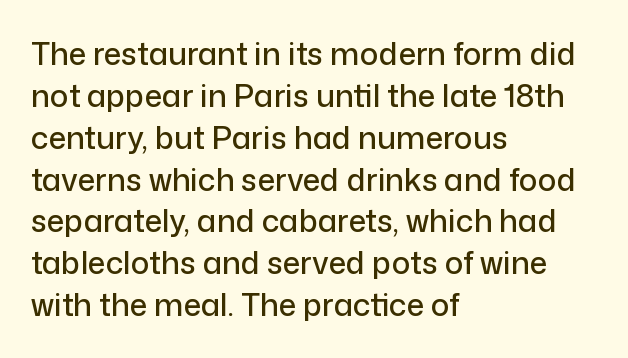
{"serif": "no", "italic": "no", "width": "normal", "stroke_contrast": "low", "x_height": "medium", "monospaced": "no", "underline": "no", "align": "left", "line_spacing": "normal", "line_spacing_ratio": 1.35, "letter_spacing": "normal", "letter_spacing_em": 0.0, "glyph_px": 31}
